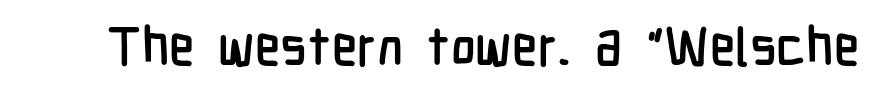
Q: Is the text italic (slanted)? A: No, it is upright.
Q: Is the typeface a serif or a sans-serif typeface? A: Sans-serif.
Q: Is the text underlined? A: No.
Q: Is the spacing between letters normal or unusually wide? A: Normal.
Q: Width (condensed, normal, or wide)? A: Condensed.
Q: Stroke contrast? A: Low.
Q: x-height? A: Medium.
Q: Monospaced? A: No.
